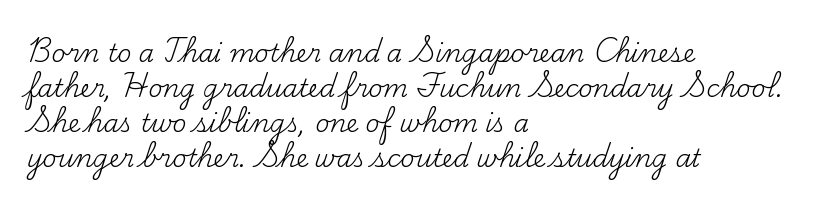
Q: Is the text bold? A: No.
Q: Is the text italic (slanted)? A: Yes.
Q: Is the text underlined? A: No.
Q: How is the paragraph aligned? A: Left-aligned.
Q: Is the spacing between letters normal or unusually wide? A: Normal.
Q: Is the spacing between lines tight, normal or loose? A: Normal.
